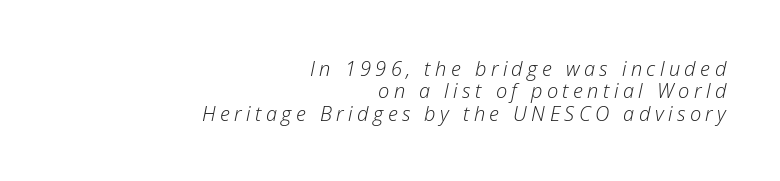
{"italic": "yes", "lean": "right", "slant_degrees": 12, "bold": "no", "underline": "no", "align": "right", "line_spacing": "tight", "line_spacing_ratio": 1.12, "letter_spacing": "wide", "letter_spacing_em": 0.22, "glyph_px": 20}
